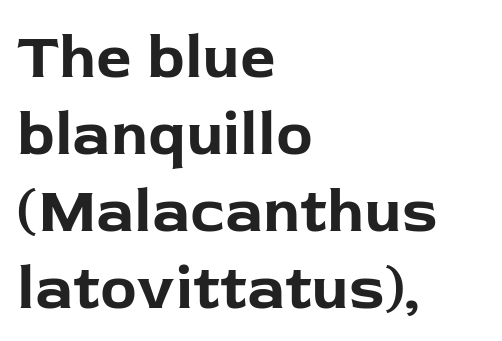
Lines of text with bare space underneath. Classification — sans serif. Nothing unusual about the tracking: characters are spaced as the font intends. Its strokes are broad and dark, the hallmark of bold type. The text block is weighted toward the left margin, trailing off unevenly rightward. This sample has the flowing, uneven cadence of proportional lettering.
